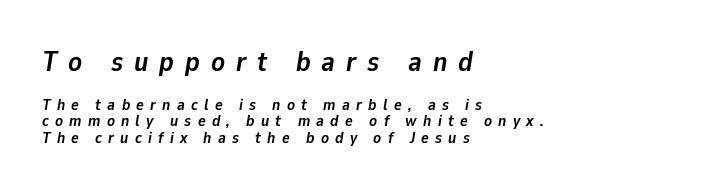
The image shows 28 px semibold type, italic (leaning right); set left-aligned, tight line spacing (1.02x), unusually wide letter spacing (+0.39 em), not underlined; the first (top) block is 1.75x larger; low stroke contrast and a medium x-height.
